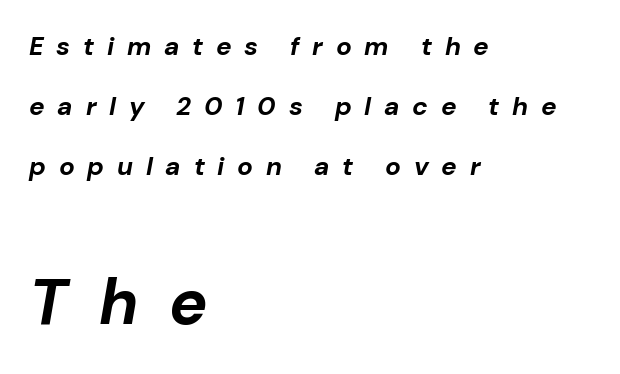
Slant detected: the letters are inclined. Observe the wide spacing: letters keep a clear distance from each other. Visually, the bottom section dominates because its glyphs are scaled up. Note the varied advance widths — an 'i' is clearly narrower than an 'm'. All the whitespace from short lines collects on the right.
